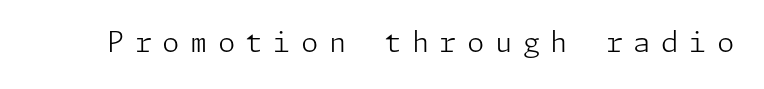
Stroke terminals: plain, sans-serif. Tracking value appears strongly positive — letters spread wide. The font sits on the lighter half of the weight spectrum, regular included. Rendered with straight, roman letterforms. Check the space under the baseline: it is left empty.
